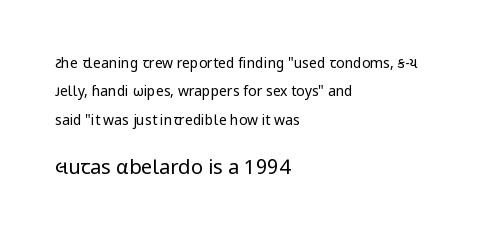
{"italic": "no", "bold": "no", "underline": "no", "align": "left", "line_spacing": "loose", "line_spacing_ratio": 2.03, "letter_spacing": "normal", "letter_spacing_em": 0.0, "larger_block": "second", "size_ratio": 1.43, "glyph_px": 20}
